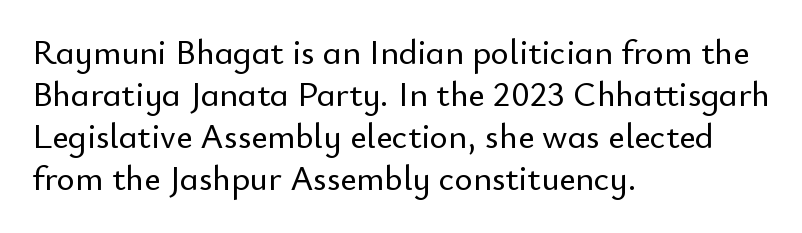
Q: Is the text italic (slanted)? A: No, it is upright.
Q: Is the typeface a serif or a sans-serif typeface? A: Sans-serif.
Q: Is the text underlined? A: No.
Q: How is the paragraph aligned? A: Left-aligned.
Q: Is the spacing between letters normal or unusually wide? A: Normal.
Q: Width (condensed, normal, or wide)? A: Normal.
Q: Stroke contrast? A: Low.
Q: x-height? A: Small.
Q: Monospaced? A: No.
